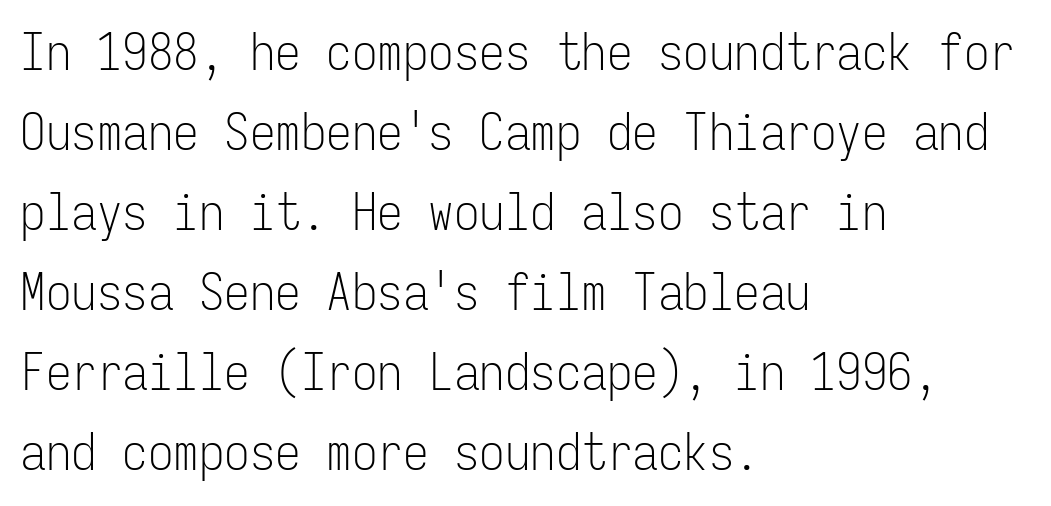
The image shows 51 px light, condensed sans-serif type, upright, monospaced; set left-aligned, normal line spacing (1.57x), normal letter spacing, not underlined; low stroke contrast and a medium x-height.
